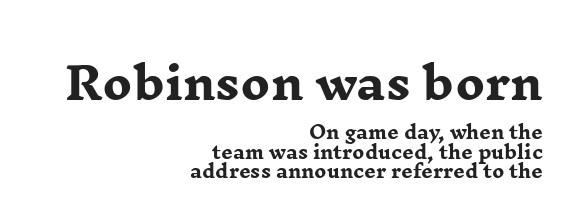
The image shows 44 px heavy, wide serif type, upright; set right-aligned, tight line spacing (1.09x), normal letter spacing, not underlined; the first (top) block is 2.44x larger; low stroke contrast and a medium x-height.
